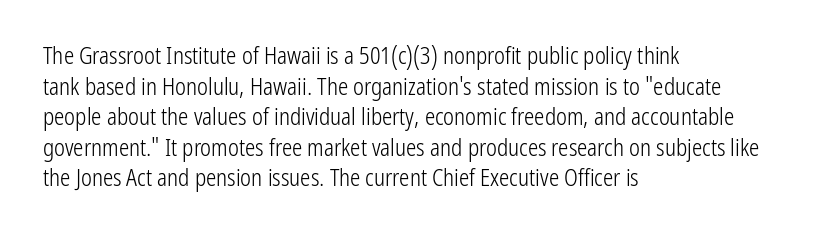
{"italic": "no", "bold": "no", "underline": "no", "align": "left", "line_spacing": "normal", "line_spacing_ratio": 1.33, "letter_spacing": "normal", "letter_spacing_em": 0.0, "glyph_px": 23}
